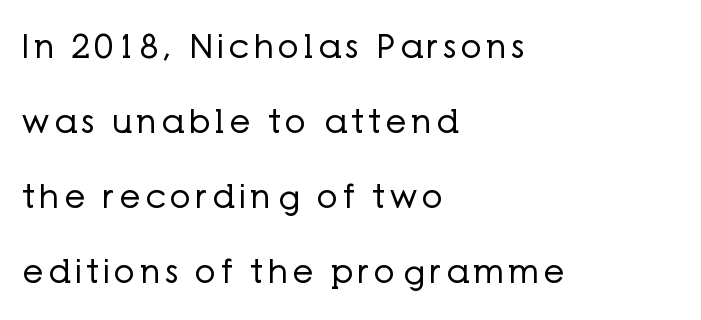
The font's upright variant was chosen for this text. In CSS terms this would be text-align: left. Is there much room between lines? Yes — plenty of vertical air separates them. Just letters on the line, the space beneath them empty. Vertical stems look standard width or narrower in stroke.
